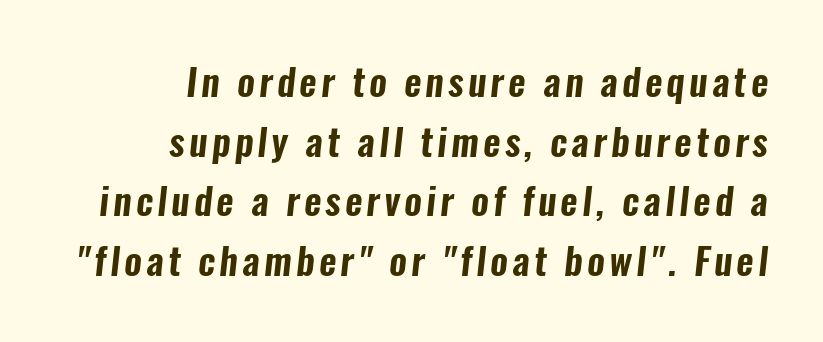
{"serif": "no", "width": "condensed", "stroke_contrast": "low", "x_height": "medium", "monospaced": "no", "underline": "no", "align": "right", "line_spacing": "normal", "line_spacing_ratio": 1.57, "glyph_px": 38}
